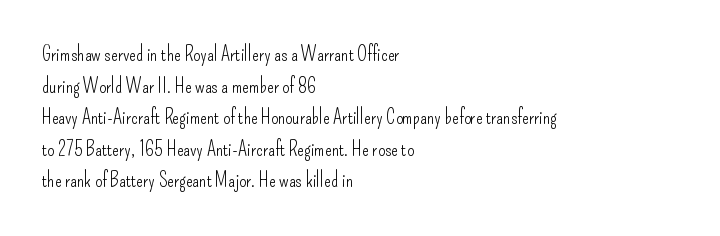
Q: Is the text bold? A: No.
Q: Is the text italic (slanted)? A: No, it is upright.
Q: Is the text underlined? A: No.
Q: How is the paragraph aligned? A: Left-aligned.
Q: Is the spacing between letters normal or unusually wide? A: Normal.
Q: Is the spacing between lines tight, normal or loose? A: Normal.
